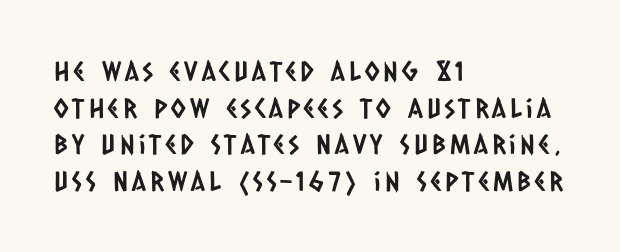
Q: Is the text underlined? A: No.
Q: How is the paragraph aligned? A: Left-aligned.
Q: Is the spacing between lines tight, normal or loose? A: Normal.
